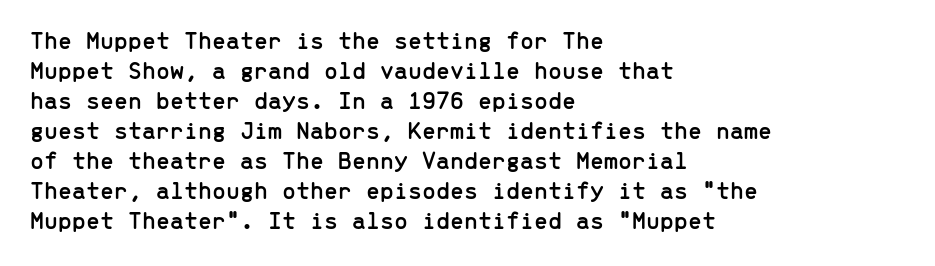
The image shows 25 px text type, upright; set left-aligned, line spacing 1.2x, normal letter spacing, not underlined.
